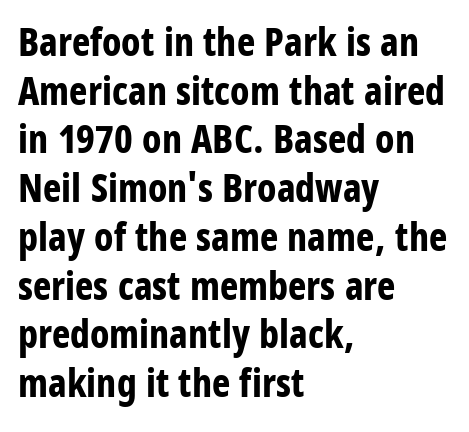
{"serif": "no", "italic": "no", "bold": "yes", "weight": "bold", "width": "condensed", "stroke_contrast": "low", "x_height": "large", "monospaced": "no", "underline": "no", "align": "left", "line_spacing": "normal", "line_spacing_ratio": 1.25, "letter_spacing": "normal", "letter_spacing_em": 0.0, "glyph_px": 39}
